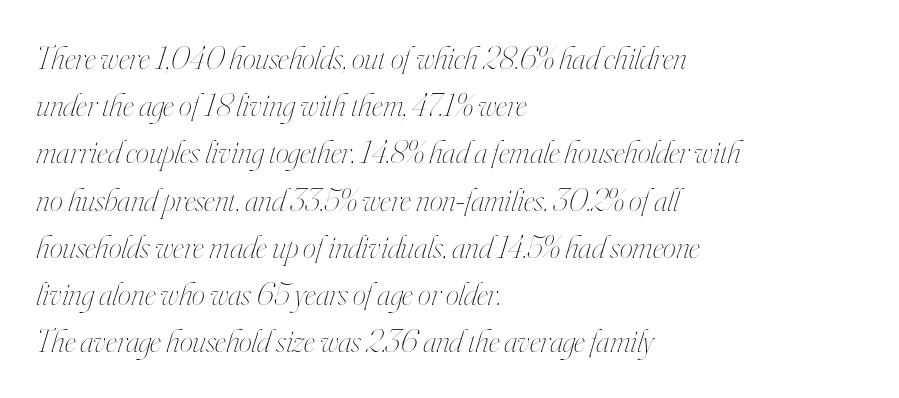
{"italic": "yes", "lean": "right", "slant_degrees": 16, "bold": "no", "weight": "thin", "width": "condensed", "stroke_contrast": "high", "x_height": "small", "monospaced": "no", "underline": "no", "align": "left", "line_spacing": "normal", "line_spacing_ratio": 1.43, "letter_spacing": "normal", "letter_spacing_em": 0.0, "glyph_px": 33}
